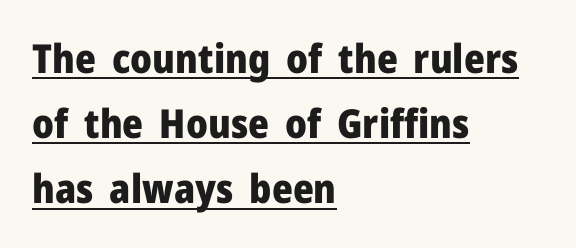
Q: Is the text bold? A: Yes.
Q: Is the text italic (slanted)? A: No, it is upright.
Q: Is the typeface a serif or a sans-serif typeface? A: Sans-serif.
Q: Is the text underlined? A: Yes.
Q: How is the paragraph aligned? A: Left-aligned.
Q: Is the spacing between letters normal or unusually wide? A: Normal.
Q: Is the spacing between lines tight, normal or loose? A: Normal.
Q: Width (condensed, normal, or wide)? A: Normal.
Q: Stroke contrast? A: Low.
Q: x-height? A: Medium.
Q: Monospaced? A: No.
